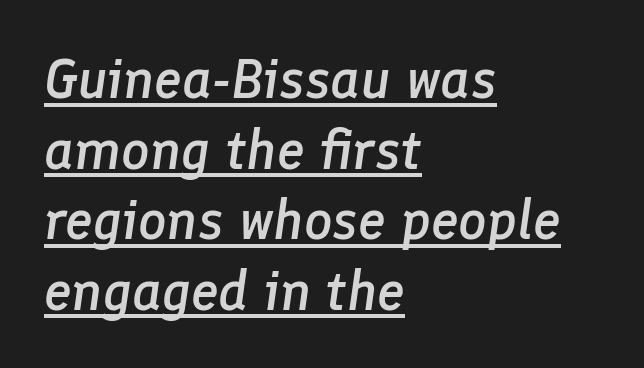
The image shows 56 px semibold type, italic (leaning right); set left-aligned, normal line spacing (1.26x), normal letter spacing, underlined; low stroke contrast and a medium x-height.
